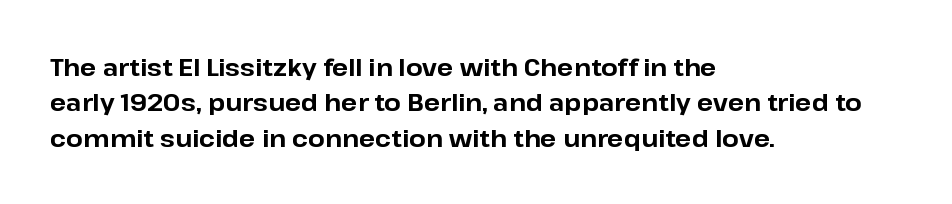
{"italic": "no", "bold": "yes", "underline": "no", "align": "left", "line_spacing": "normal", "line_spacing_ratio": 1.47, "letter_spacing": "normal", "letter_spacing_em": 0.0, "glyph_px": 24}
